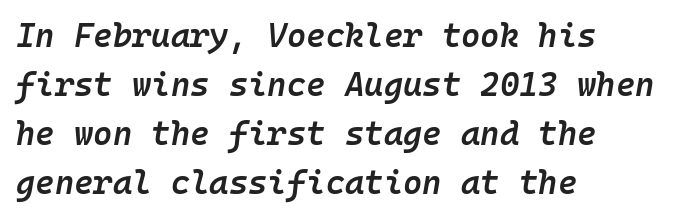
A typesetter would call this monospace, since all characters share one set width. The gap between lines stays unmarked. Notice the strokes are somewhat thickened but not fully heavy: this is a semibold. The passage shown leans; its letterforms are oblique. Characters follow at the spacing the type designer built in. This sample is left-justified, so line endings fall wherever the words run out.
